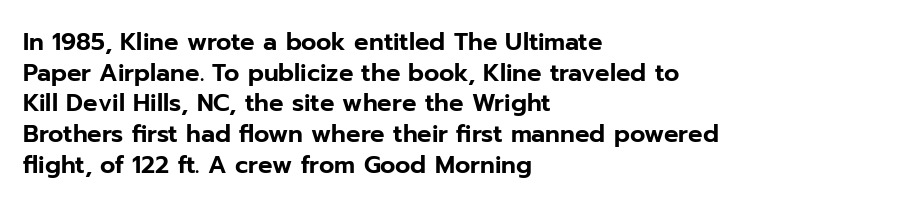
{"italic": "no", "underline": "no", "align": "left", "line_spacing": "normal", "line_spacing_ratio": 1.28, "letter_spacing": "normal", "letter_spacing_em": 0.0, "glyph_px": 24}
